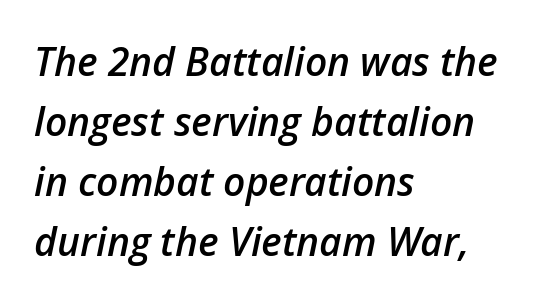
Q: Is the text bold? A: Semi-bold.
Q: Is the text italic (slanted)? A: Yes, it leans right by about 12 degrees.
Q: Is the text underlined? A: No.
Q: How is the paragraph aligned? A: Left-aligned.
Q: Is the spacing between letters normal or unusually wide? A: Normal.
Q: Is the spacing between lines tight, normal or loose? A: Normal.
Q: Width (condensed, normal, or wide)? A: Normal.
Q: Stroke contrast? A: Low.
Q: x-height? A: Medium.
Q: Monospaced? A: No.
